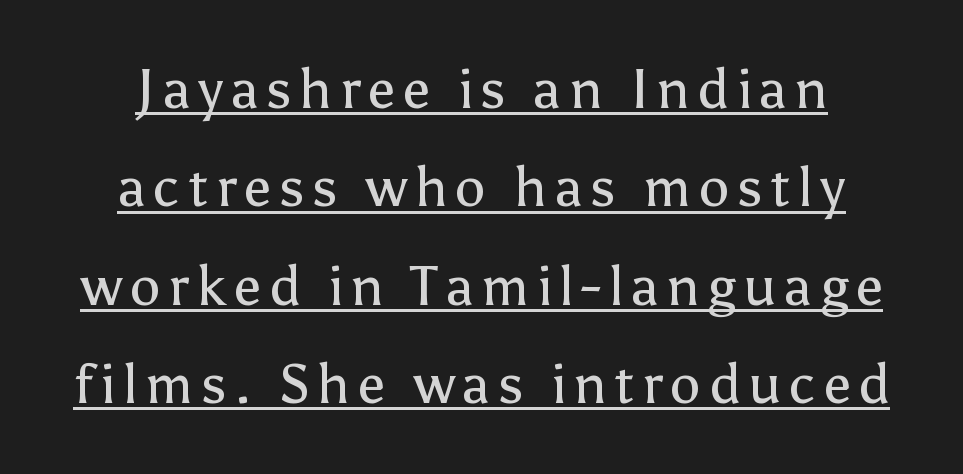
The image shows 55 px regular-weight sans-serif type, upright; set line spacing 1.79x, underlined; low stroke contrast and a medium x-height.
